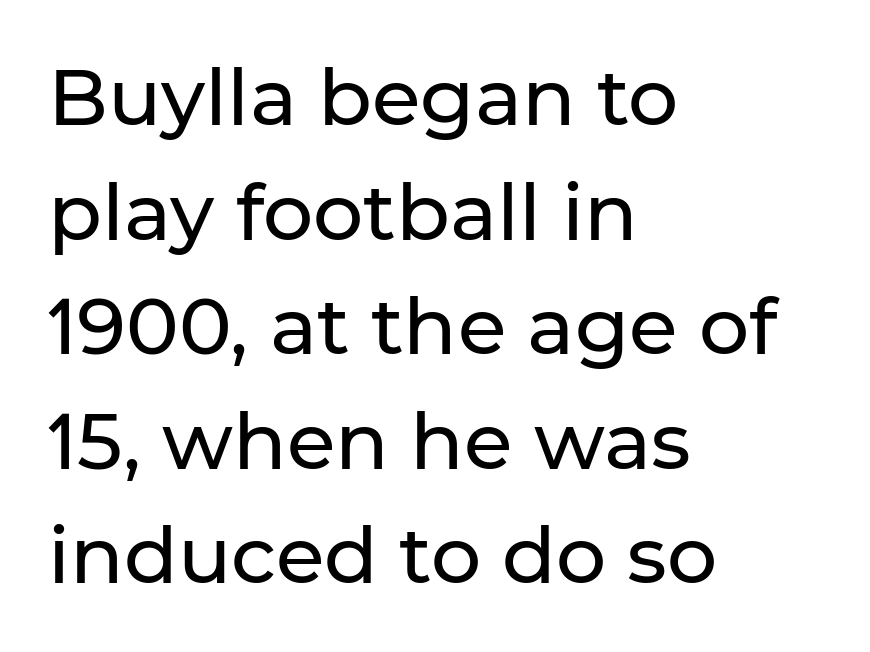
Descender tails drop into unmarked territory. Are there feet on the stems? There aren't — it's a sans. If you drew a ruler down the left edge, every line would touch it. Here the designer chose a conventional face with non-uniform glyph widths.
